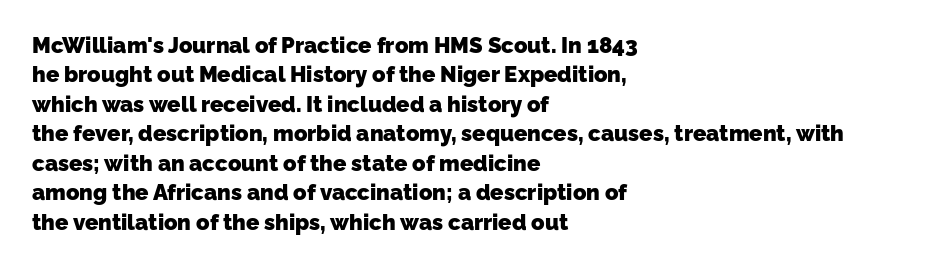
Q: Is the text bold? A: Yes.
Q: Is the text underlined? A: No.
Q: How is the paragraph aligned? A: Left-aligned.
Q: Is the spacing between letters normal or unusually wide? A: Normal.
Q: Is the spacing between lines tight, normal or loose? A: Normal.
